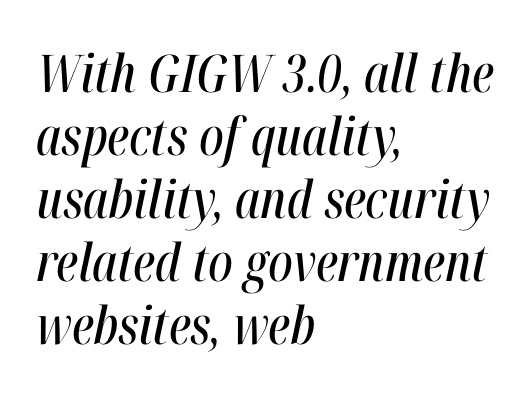
The image shows 52 px condensed type, italic (leaning right); set left-aligned, line spacing 1.21x, normal letter spacing, not underlined; high stroke contrast and a medium x-height.
